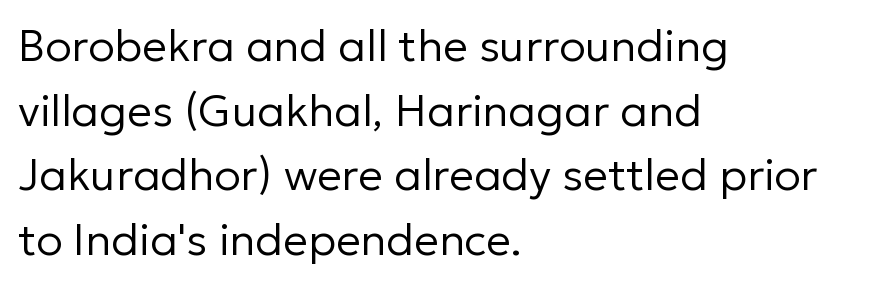
Q: Is the text bold? A: No.
Q: Is the text italic (slanted)? A: No, it is upright.
Q: Is the typeface a serif or a sans-serif typeface? A: Sans-serif.
Q: Is the text underlined? A: No.
Q: How is the paragraph aligned? A: Left-aligned.
Q: Is the spacing between letters normal or unusually wide? A: Normal.
Q: Is the spacing between lines tight, normal or loose? A: Normal.
Q: Width (condensed, normal, or wide)? A: Normal.
Q: Stroke contrast? A: Low.
Q: x-height? A: Medium.
Q: Monospaced? A: No.
